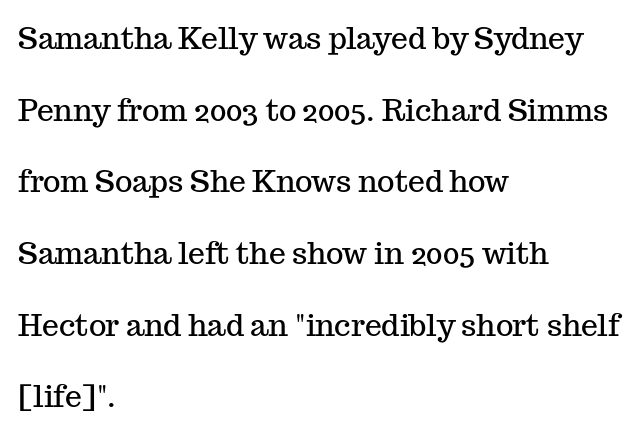
{"serif": "yes", "italic": "no", "width": "normal", "stroke_contrast": "medium", "x_height": "medium", "monospaced": "no", "underline": "no", "align": "left", "line_spacing": "loose", "line_spacing_ratio": 2.39, "letter_spacing": "normal", "letter_spacing_em": 0.0, "glyph_px": 30}
